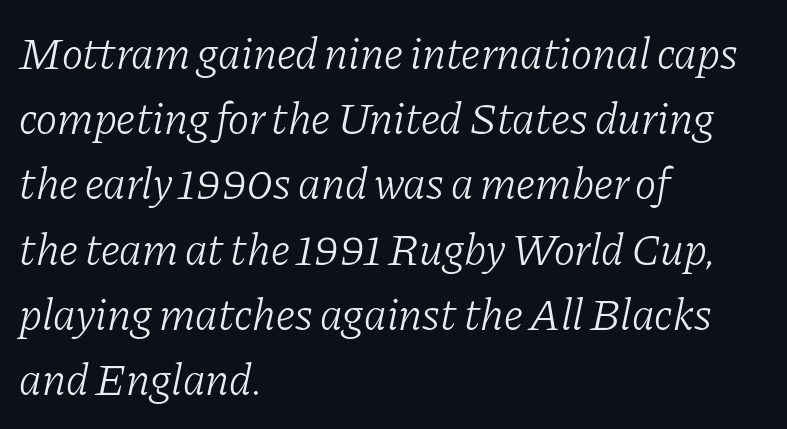
Evenly set lines give the paragraph a standard silhouette. The letters carry serifs — small finishing strokes at the ends of their stems. One-word summary of the alignment: left. It's the slanting kind of type. Honestly, the letter spacing is just normal — you wouldn't notice it. Proportional: the letters do not fall into vertical columns.
